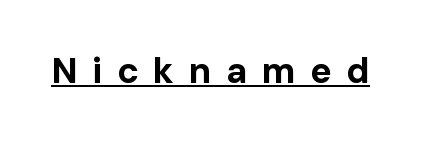
Q: Is the text bold? A: Yes.
Q: Is the text italic (slanted)? A: No, it is upright.
Q: Is the typeface a serif or a sans-serif typeface? A: Sans-serif.
Q: Is the text underlined? A: Yes.
Q: Is the spacing between letters normal or unusually wide? A: Unusually wide.
Q: Width (condensed, normal, or wide)? A: Normal.
Q: Stroke contrast? A: Low.
Q: x-height? A: Medium.
Q: Monospaced? A: No.
